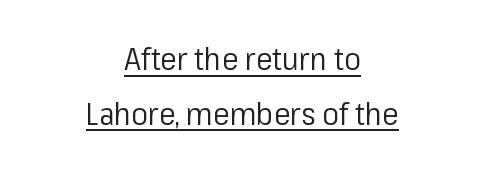
The compositor balanced each line on the midline. Character widths vary here, with narrow letters taking less room than wide ones. A light-to-regular cut is what we see here. Tracking value appears to be zero — textbook default spacing. Caption: lettering with a line underneath. A typesetter would mark this as roman, not italic.
